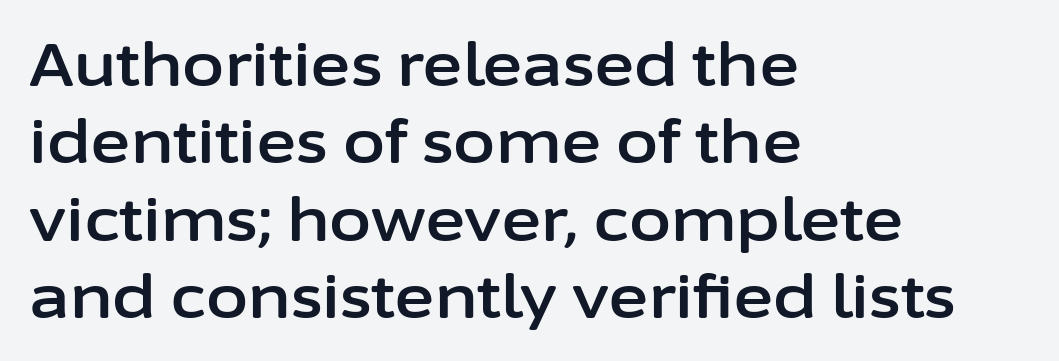
{"serif": "no", "italic": "no", "width": "normal", "stroke_contrast": "low", "x_height": "medium", "monospaced": "no", "underline": "no", "align": "left", "line_spacing": "normal", "line_spacing_ratio": 1.27, "letter_spacing": "normal", "letter_spacing_em": 0.0, "glyph_px": 61}
